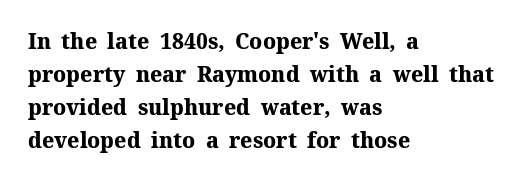
Q: Is the text bold? A: Yes.
Q: Is the text italic (slanted)? A: No, it is upright.
Q: Is the text underlined? A: No.
Q: How is the paragraph aligned? A: Left-aligned.
Q: Is the spacing between letters normal or unusually wide? A: Normal.
Q: Is the spacing between lines tight, normal or loose? A: Normal.
